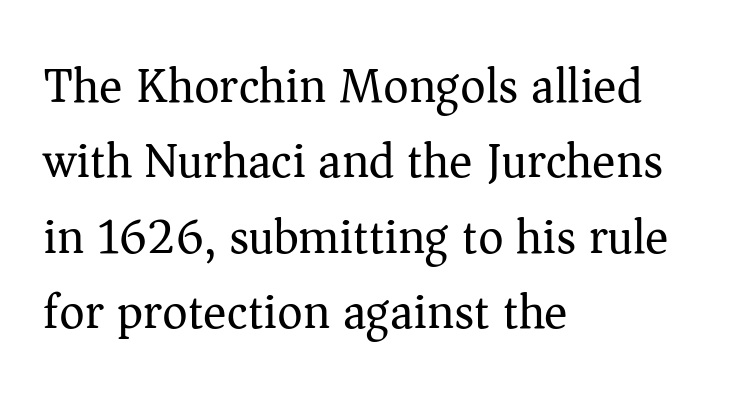
Q: Is the text bold? A: No.
Q: Is the text italic (slanted)? A: No, it is upright.
Q: Is the typeface a serif or a sans-serif typeface? A: Serif.
Q: Is the text underlined? A: No.
Q: How is the paragraph aligned? A: Left-aligned.
Q: Is the spacing between letters normal or unusually wide? A: Normal.
Q: Is the spacing between lines tight, normal or loose? A: Normal.
Q: Width (condensed, normal, or wide)? A: Normal.
Q: Stroke contrast? A: Medium.
Q: x-height? A: Medium.
Q: Monospaced? A: No.
